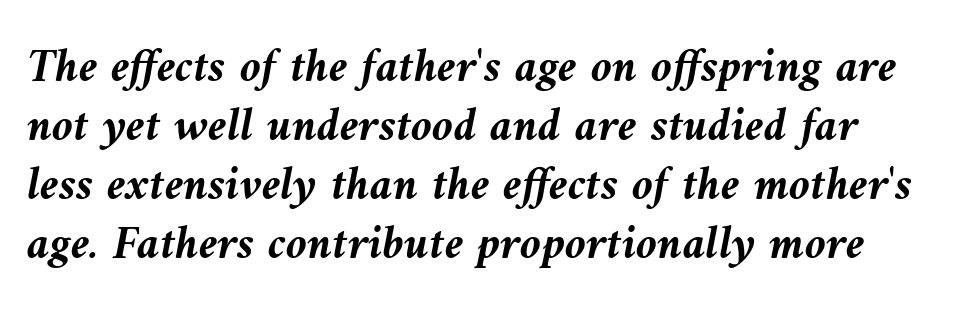
Q: Is the text bold? A: Yes.
Q: Is the text italic (slanted)? A: Yes, it leans left by about 10 degrees.
Q: Is the text underlined? A: No.
Q: Is the spacing between letters normal or unusually wide? A: Normal.
Q: Width (condensed, normal, or wide)? A: Normal.
Q: Stroke contrast? A: Medium.
Q: x-height? A: Medium.
Q: Monospaced? A: No.
